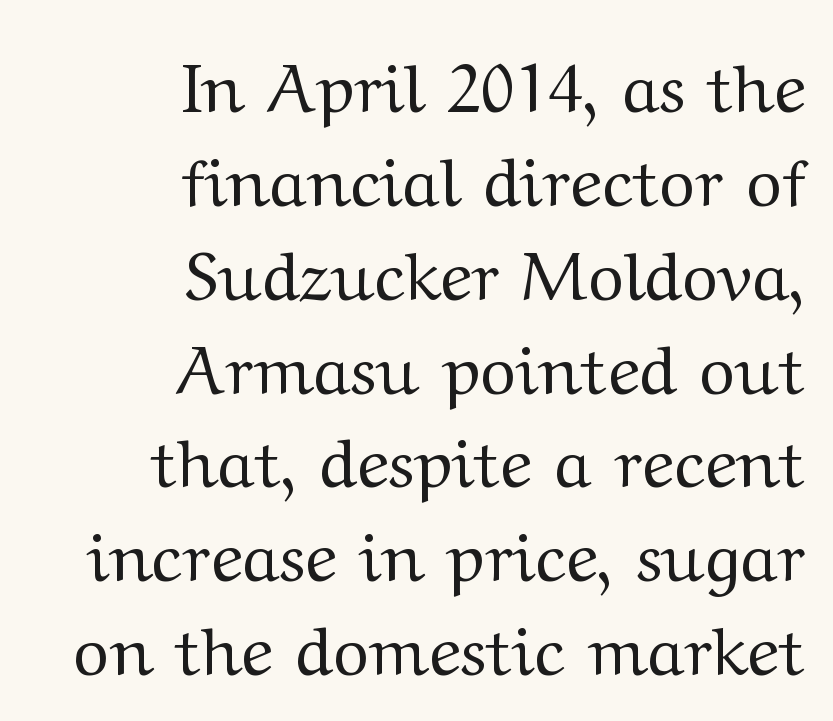
Q: Is the text bold? A: No.
Q: Is the text italic (slanted)? A: No, it is upright.
Q: Is the typeface a serif or a sans-serif typeface? A: Serif.
Q: Is the text underlined? A: No.
Q: How is the paragraph aligned? A: Right-aligned.
Q: Is the spacing between letters normal or unusually wide? A: Normal.
Q: Is the spacing between lines tight, normal or loose? A: Normal.
Q: Width (condensed, normal, or wide)? A: Wide.
Q: Stroke contrast? A: Medium.
Q: x-height? A: Medium.
Q: Monospaced? A: No.
